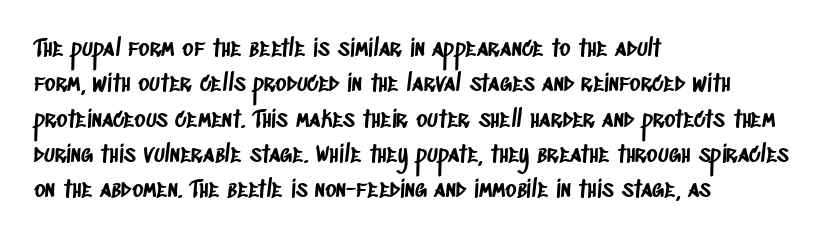
The image shows 24 px text type; set left-aligned, normal line spacing (1.47x), normal letter spacing, not underlined.
